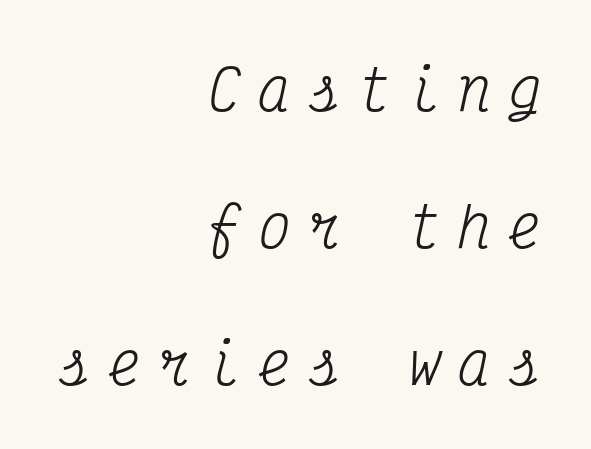
Is this a sans? No — the strokes have serifs. Compared with typical body copy, the letter spacing here is much looser. Interline gaps are noticeably wide in this sample. These lines are rendered in a fixed-pitch font. Layout note: lines flush right.
